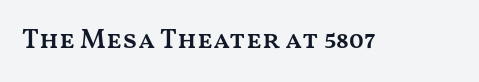
Honestly, the letter spacing is just normal — you wouldn't notice it. Only glyphs here, with clear space below each row. The typography opts for an upright posture over an oblique one. Set as a demibold, roughly 600 on the weight scale.
